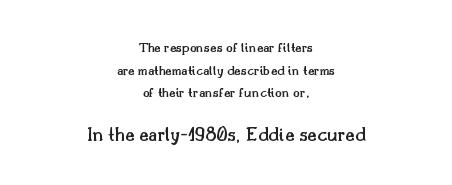
Q: Is the text bold? A: Semi-bold.
Q: Is the text italic (slanted)? A: No, it is upright.
Q: Is the text underlined? A: No.
Q: How is the paragraph aligned? A: Centered.
Q: Is the spacing between letters normal or unusually wide? A: Normal.
Q: Is the spacing between lines tight, normal or loose? A: Normal.
Q: Which block of text is set in a larger size, the first (top) or the second (bottom)? A: The second (bottom) one.
